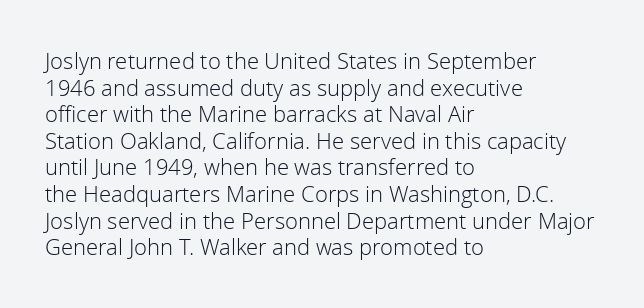
The image shows 22 px text type, upright; set left-aligned, line spacing 1.21x, normal letter spacing, not underlined.
